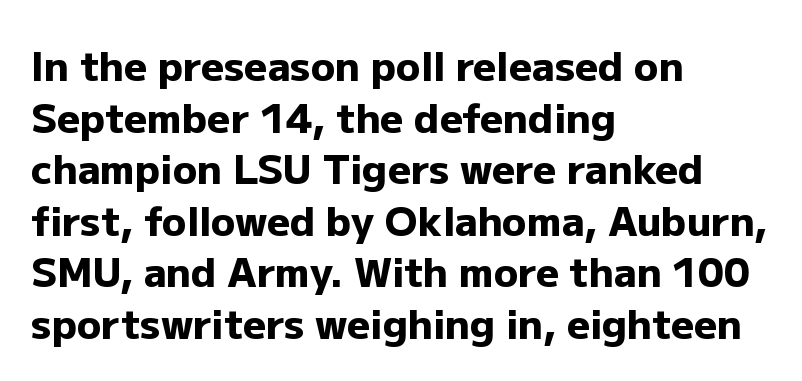
Rows of type keep a routine distance in the vertical direction. To sum up the face: it is a sans, with no serifs. The passage shown is not underscored anywhere. The rendering anchors every line to the left-hand side.
